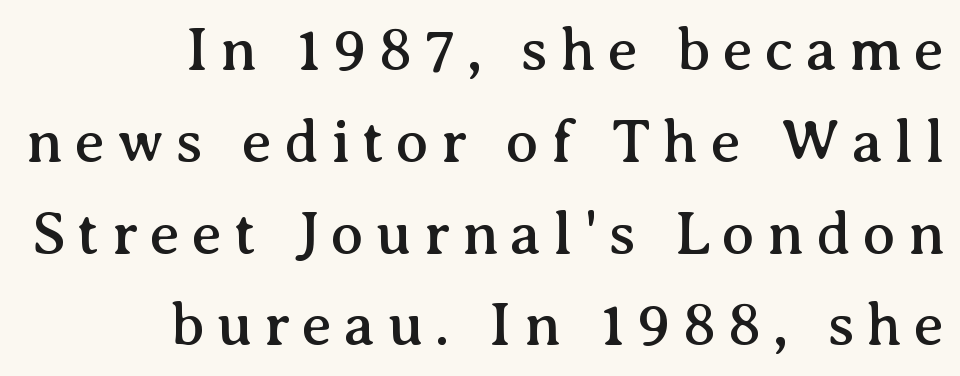
In terms of posture, this sample is upright. Rule under the text: the space is simply empty. This sample uses a serif face. Short and long lines alike share a common ending point at right.
